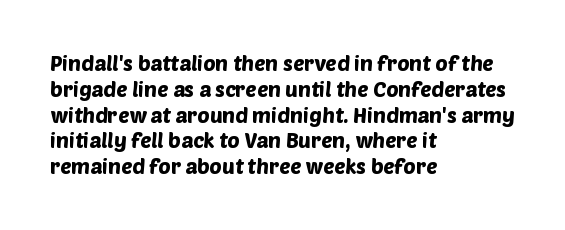
Q: Is the text underlined? A: No.
Q: How is the paragraph aligned? A: Left-aligned.
Q: Is the spacing between letters normal or unusually wide? A: Normal.
